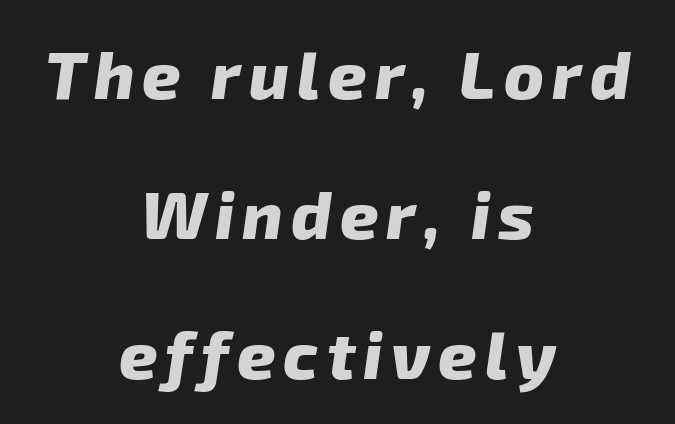
Weight: bold. Is this a fixed-width face? No — the glyphs have proportional, varying widths. The face used here is a sans, in the tradition of grotesques and geometrics. The area under the type is left untouched.
